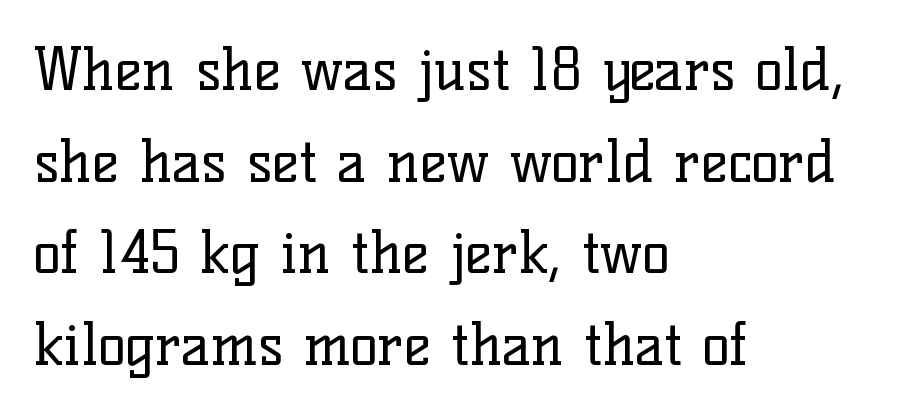
{"serif": "yes", "italic": "no", "bold": "no", "weight": "regular", "width": "normal", "stroke_contrast": "low", "x_height": "medium", "monospaced": "no", "underline": "no", "align": "left", "line_spacing": "normal", "line_spacing_ratio": 1.58, "letter_spacing": "normal", "letter_spacing_em": 0.0, "glyph_px": 58}
